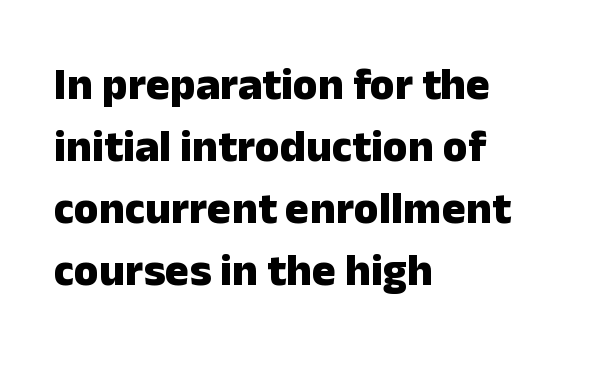
{"serif": "no", "italic": "no", "bold": "yes", "weight": "heavy", "width": "normal", "stroke_contrast": "low", "x_height": "medium", "monospaced": "no", "underline": "no", "align": "left", "line_spacing": "normal", "line_spacing_ratio": 1.38, "letter_spacing": "normal", "letter_spacing_em": 0.0, "glyph_px": 45}
